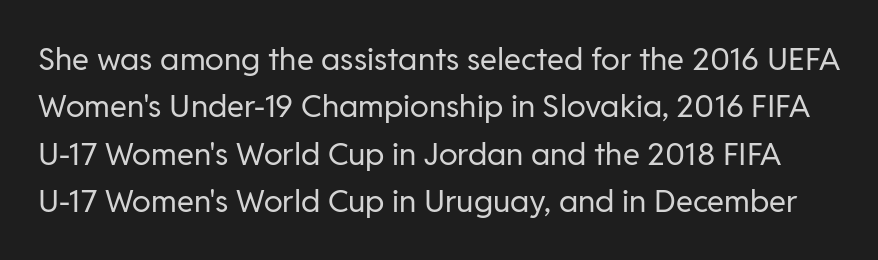
The image shows 31 px regular-weight sans-serif type, upright; set normal line spacing (1.53x), normal letter spacing, not underlined; low stroke contrast and a medium x-height.
